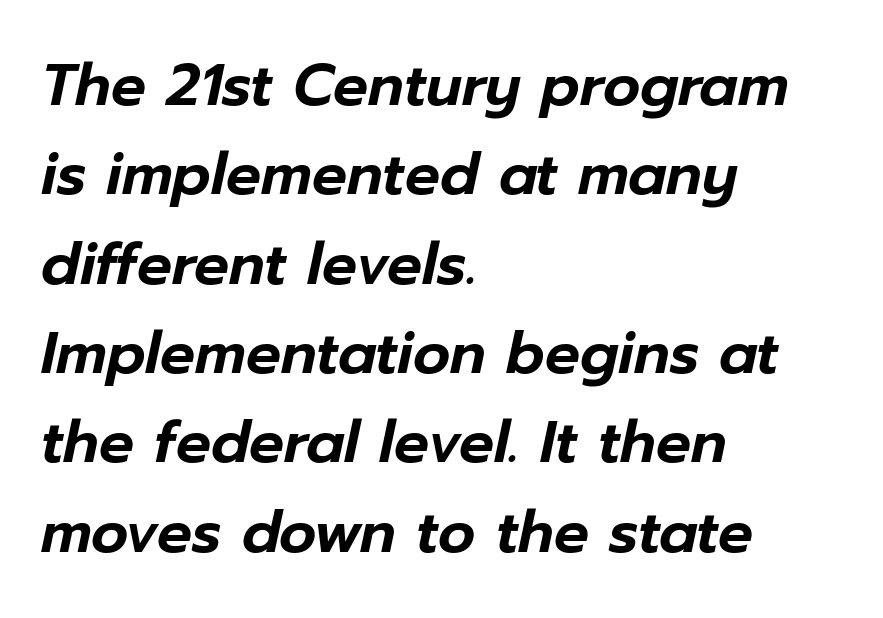
The image shows 58 px text type, italic (leaning right); set left-aligned, normal line spacing (1.54x), normal letter spacing, not underlined; low stroke contrast and a medium x-height.
